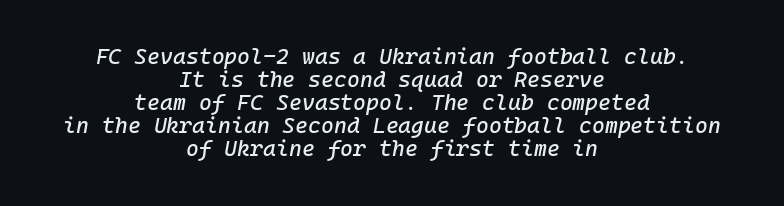
Neither beginnings nor endings align; midpoints do. The passage shown is not underscored anywhere. Emphasis-style slanted type is in use. Interline gaps are noticeably narrow in this sample.
